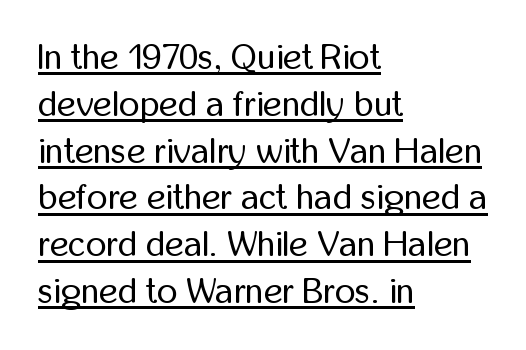
The image shows 36 px regular-weight, condensed sans-serif type, upright; set left-aligned, normal line spacing (1.3x), normal letter spacing, underlined; low stroke contrast and a medium x-height.
